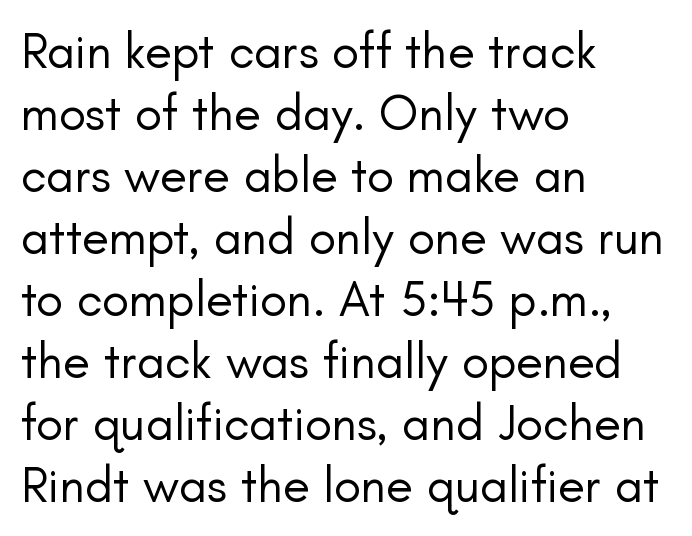
Q: Is the text bold? A: No.
Q: Is the text italic (slanted)? A: No, it is upright.
Q: Is the typeface a serif or a sans-serif typeface? A: Sans-serif.
Q: Is the text underlined? A: No.
Q: How is the paragraph aligned? A: Left-aligned.
Q: Is the spacing between letters normal or unusually wide? A: Normal.
Q: Width (condensed, normal, or wide)? A: Normal.
Q: Stroke contrast? A: Low.
Q: x-height? A: Small.
Q: Monospaced? A: No.
